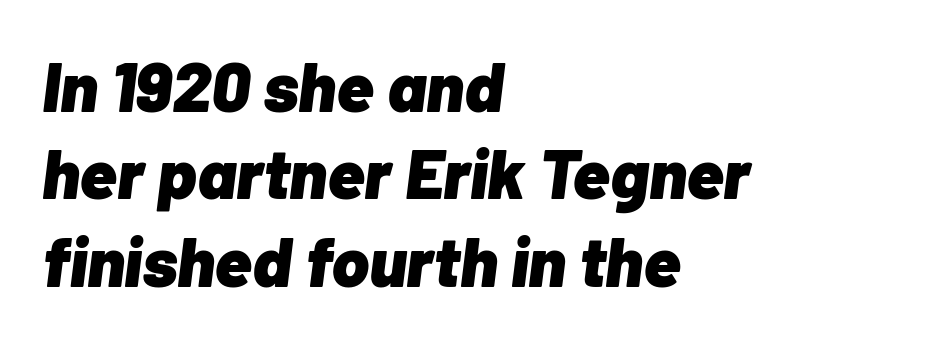
The image shows 70 px heavy type, italic (leaning right); set left-aligned, normal line spacing (1.25x), normal letter spacing, not underlined; low stroke contrast and a medium x-height.
